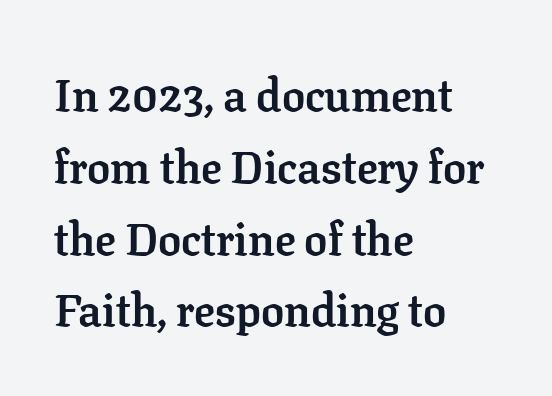
{"serif": "yes", "italic": "no", "bold": "yes", "weight": "semibold", "width": "normal", "stroke_contrast": "low", "x_height": "medium", "monospaced": "no", "underline": "no", "align": "left", "line_spacing": "normal", "line_spacing_ratio": 1.56, "letter_spacing": "normal", "letter_spacing_em": 0.0, "glyph_px": 46}
